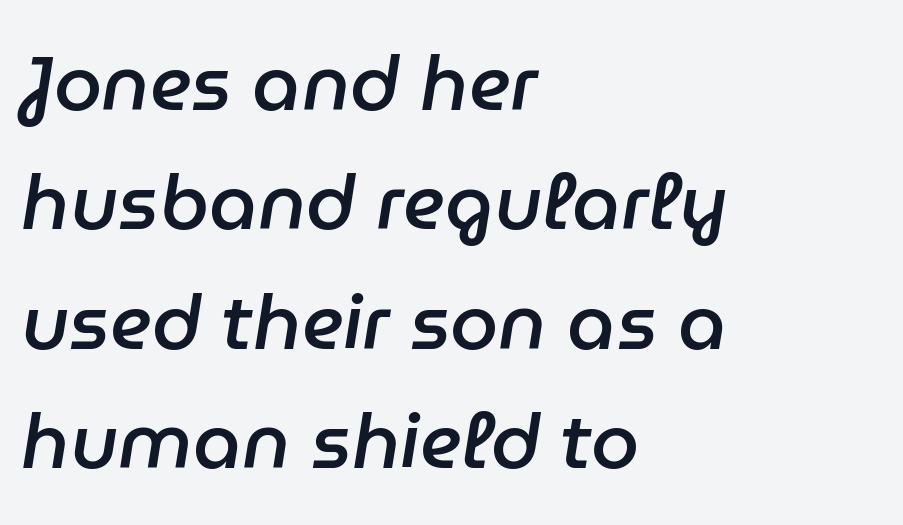
Typographic density is moderately raised because the face is semibold. Line starts are locked; line ends wander. Each word holds together tightly as a unit, with standard inter-letter gaps. The passage shown is typed in a proportional face where columns would drift. Rendered with sloped, italic letterforms.
